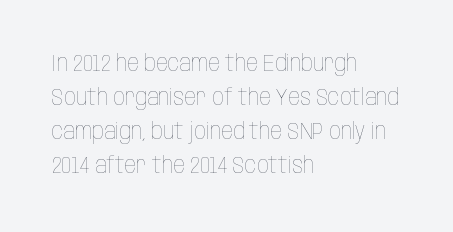
Q: Is the text bold? A: No.
Q: Is the text italic (slanted)? A: No, it is upright.
Q: Is the text underlined? A: No.
Q: How is the paragraph aligned? A: Left-aligned.
Q: Is the spacing between letters normal or unusually wide? A: Normal.
Q: Is the spacing between lines tight, normal or loose? A: Normal.
